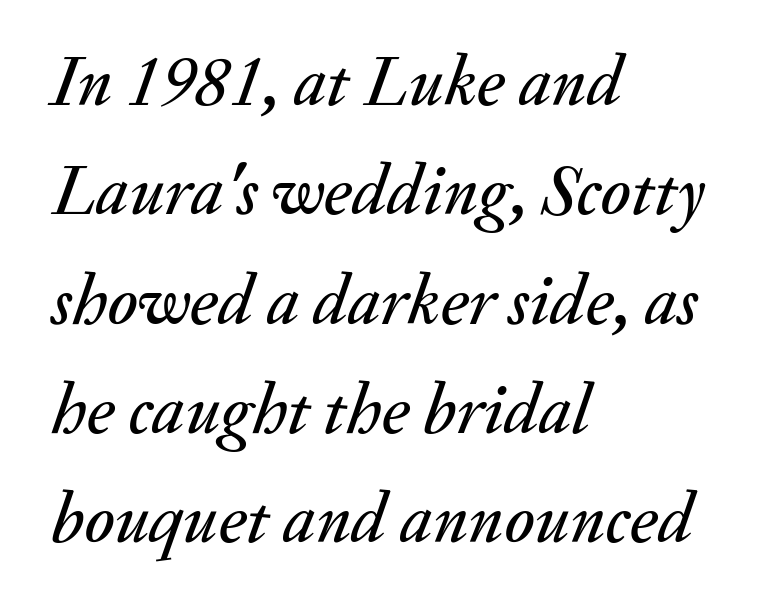
Q: Is the text italic (slanted)? A: Yes, it leans right by about 20 degrees.
Q: Is the text underlined? A: No.
Q: How is the paragraph aligned? A: Left-aligned.
Q: Is the spacing between letters normal or unusually wide? A: Normal.
Q: Is the spacing between lines tight, normal or loose? A: Normal.
Q: Width (condensed, normal, or wide)? A: Normal.
Q: Stroke contrast? A: Medium.
Q: x-height? A: Small.
Q: Monospaced? A: No.
